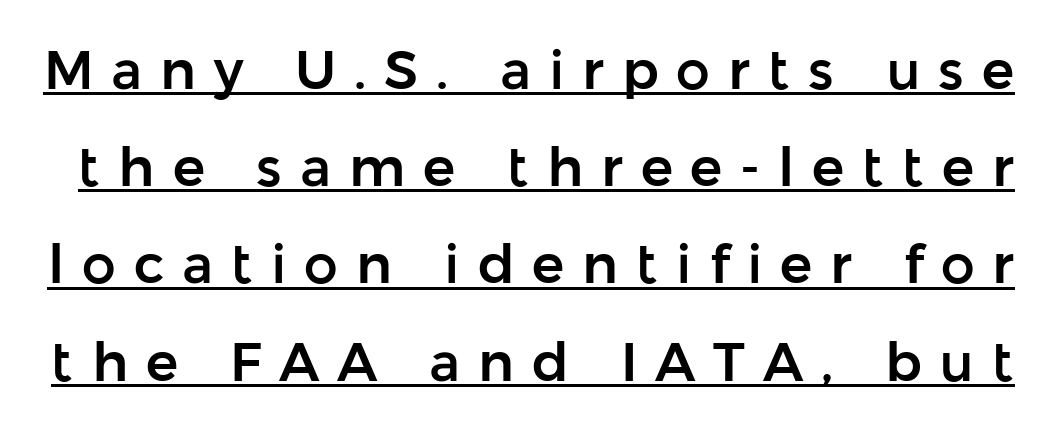
If you drew a line through each stem, it would be perfectly vertical. Does the type have serifs? No, each stem ends abruptly. Quick note: underline on. Spacing between characters has been opened up far beyond the box default. Proportional: the letters do not fall into vertical columns.
